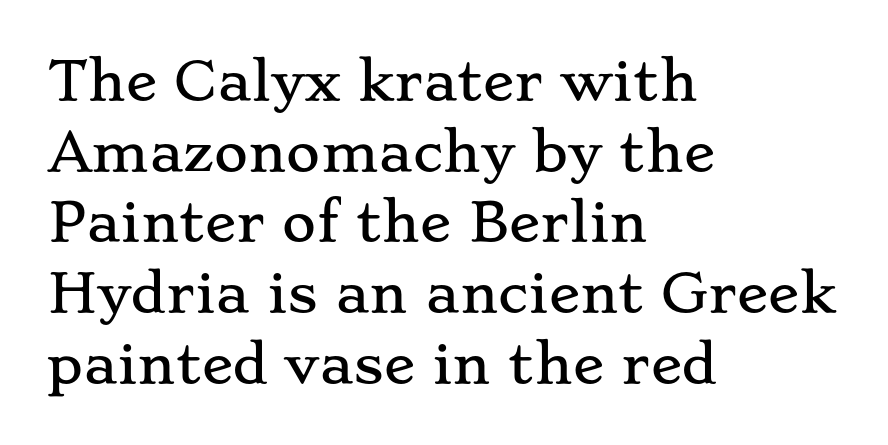
{"serif": "yes", "italic": "no", "width": "wide", "stroke_contrast": "low", "x_height": "small", "monospaced": "no", "underline": "no", "align": "left", "line_spacing": "normal", "line_spacing_ratio": 1.36, "letter_spacing": "normal", "letter_spacing_em": 0.0, "glyph_px": 52}
